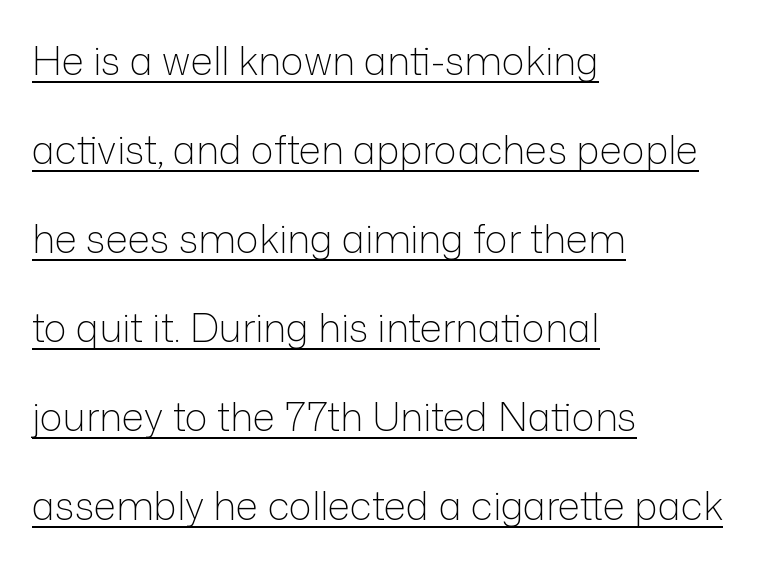
These lines are rendered in a variable-pitch font. One-word summary of the alignment: left. No chunkiness to these letters — they're not bold. A roman cut, with each character standing at attention.
